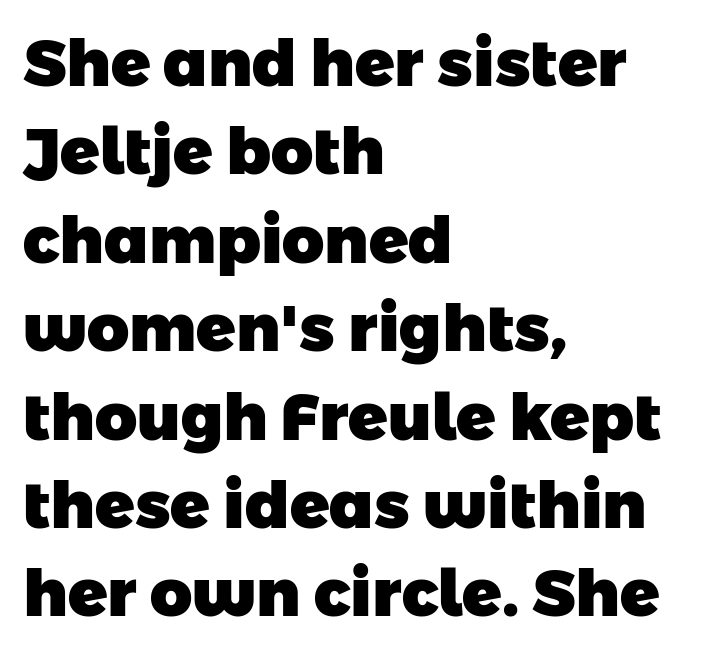
Q: Is the text bold? A: Yes.
Q: Is the typeface a serif or a sans-serif typeface? A: Sans-serif.
Q: Is the text underlined? A: No.
Q: How is the paragraph aligned? A: Left-aligned.
Q: Is the spacing between letters normal or unusually wide? A: Normal.
Q: Is the spacing between lines tight, normal or loose? A: Normal.
Q: Width (condensed, normal, or wide)? A: Normal.
Q: Stroke contrast? A: Low.
Q: x-height? A: Medium.
Q: Monospaced? A: No.
